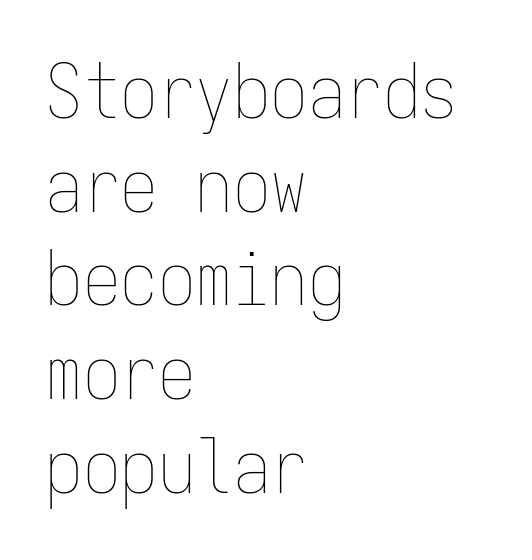
Q: Is the text bold? A: No.
Q: Is the text italic (slanted)? A: No, it is upright.
Q: Is the text underlined? A: No.
Q: How is the paragraph aligned? A: Left-aligned.
Q: Is the spacing between letters normal or unusually wide? A: Normal.
Q: Is the spacing between lines tight, normal or loose? A: Normal.
Q: Width (condensed, normal, or wide)? A: Condensed.
Q: Stroke contrast? A: Low.
Q: x-height? A: Medium.
Q: Monospaced? A: Yes.
